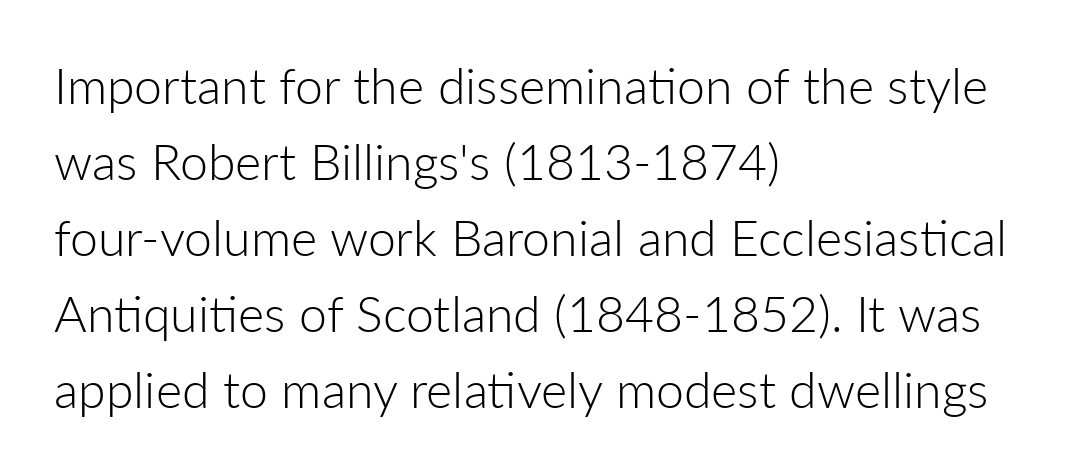
{"serif": "no", "italic": "no", "bold": "no", "weight": "light", "width": "normal", "stroke_contrast": "low", "x_height": "medium", "monospaced": "no", "underline": "no", "align": "left", "line_spacing": "normal", "line_spacing_ratio": 1.52, "letter_spacing": "normal", "letter_spacing_em": 0.0, "glyph_px": 50}
